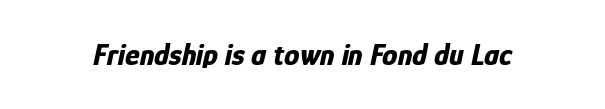
The image shows 31 px bold, condensed type, italic (leaning right); set normal letter spacing, not underlined; low stroke contrast and a medium x-height.
